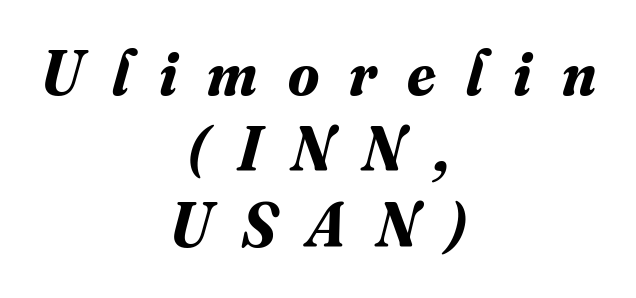
The image shows 63 px bold serif type, italic (leaning right); set centered, line spacing 1.21x, unusually wide letter spacing (+0.48 em), not underlined; medium stroke contrast and a small x-height.
